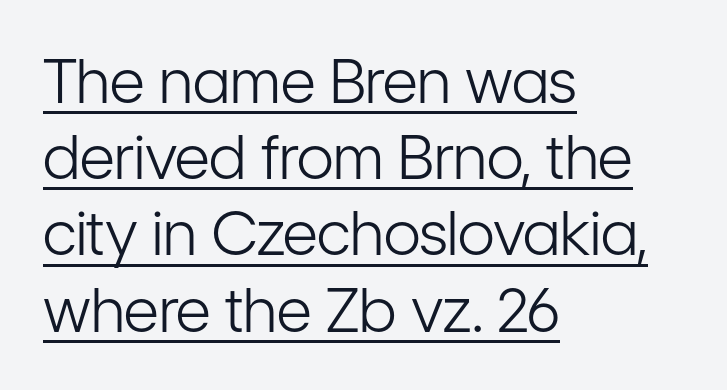
The passage shown is underscored from start to finish. The face used here is rendered with its standard letterfit. The lines are quadded left. The letters look calm and open, with moderate or lighter stems.
